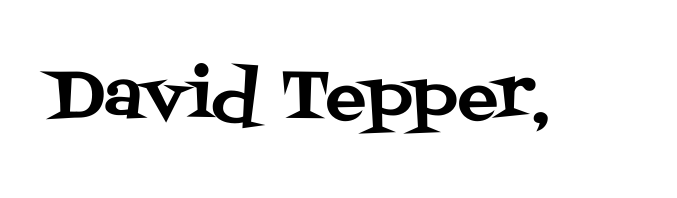
{"serif": "yes", "italic": "no", "width": "normal", "stroke_contrast": "medium", "x_height": "large", "monospaced": "no", "underline": "no", "letter_spacing": "normal", "letter_spacing_em": 0.0, "glyph_px": 68}
